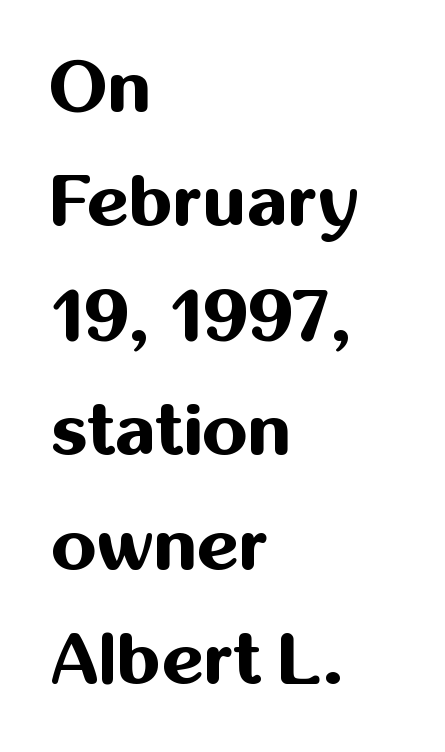
The sample has been set heavy, in full bold. The leading is moderate, giving the passage an even texture. The typeface chosen for these lines omits serifs. Does the copy run flush right? No — it runs flush left. The passage shown has conventional tracking throughout. The letters stand straight up with perfectly vertical stems.
